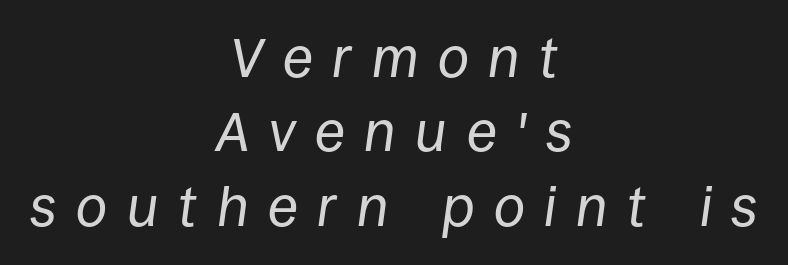
Q: Is the text bold? A: No.
Q: Is the text italic (slanted)? A: Yes, it leans right by about 8 degrees.
Q: Is the text underlined? A: No.
Q: How is the paragraph aligned? A: Centered.
Q: Is the spacing between letters normal or unusually wide? A: Unusually wide.
Q: Is the spacing between lines tight, normal or loose? A: Normal.
Q: Width (condensed, normal, or wide)? A: Normal.
Q: Stroke contrast? A: Low.
Q: x-height? A: Large.
Q: Monospaced? A: No.
